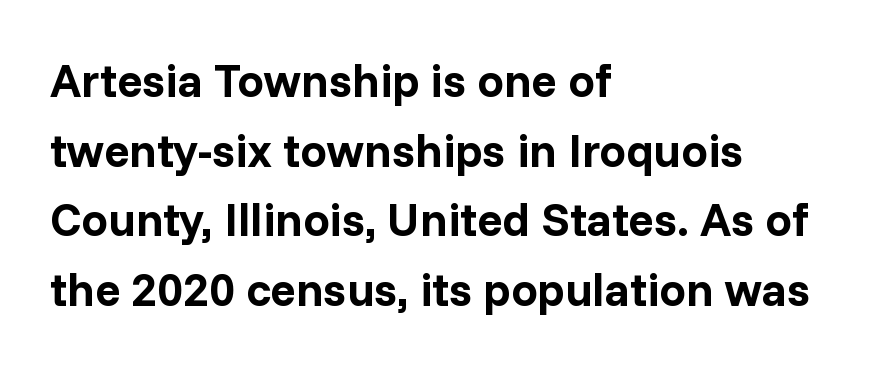
The image shows 47 px bold sans-serif type, upright; set left-aligned, normal line spacing (1.48x), normal letter spacing, not underlined; low stroke contrast and a medium x-height.
